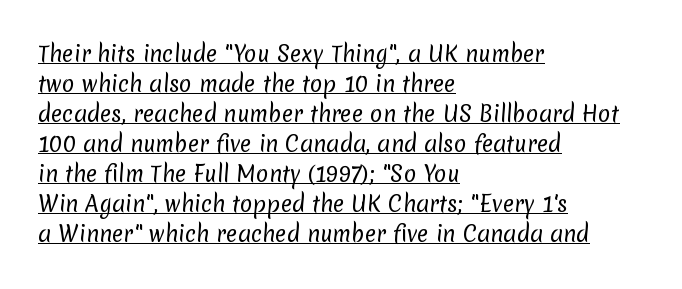
Q: Is the text bold? A: No.
Q: Is the text underlined? A: Yes.
Q: How is the paragraph aligned? A: Left-aligned.
Q: Is the spacing between letters normal or unusually wide? A: Normal.
Q: Is the spacing between lines tight, normal or loose? A: Normal.
